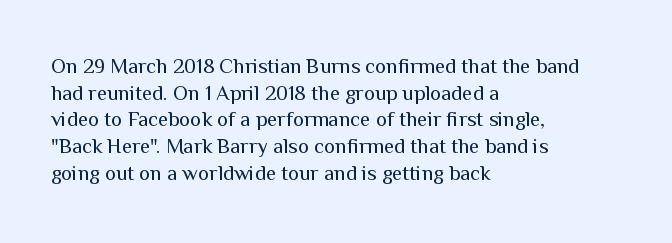
The image shows 21 px text type, upright; set left-aligned, normal line spacing (1.27x), normal letter spacing, not underlined.
